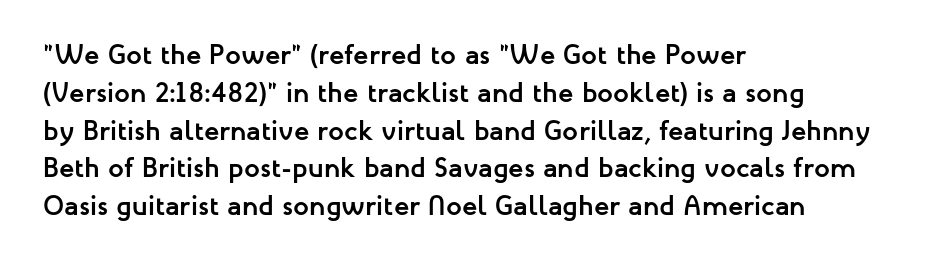
{"serif": "no", "italic": "no", "bold": "yes", "weight": "semibold", "width": "normal", "stroke_contrast": "low", "x_height": "medium", "monospaced": "no", "underline": "no", "align": "left", "line_spacing": "normal", "line_spacing_ratio": 1.35, "letter_spacing": "normal", "letter_spacing_em": 0.0, "glyph_px": 28}
